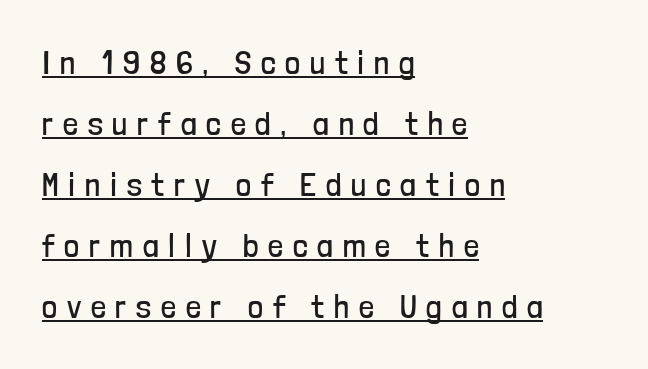
Designer's note — italics off, roman on. A student would call this left alignment; a typographer would say flush left, rag right. The face used here is a sans, in the tradition of grotesques and geometrics. Proportional: the letters do not fall into vertical columns. The words here are underlined. The face used here is rendered with a markedly widened letterfit.
